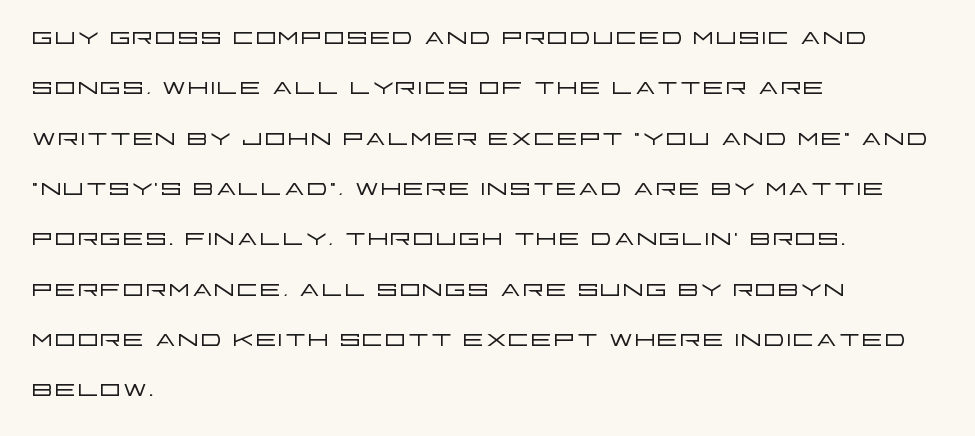
Q: Is the text bold? A: No.
Q: Is the text italic (slanted)? A: No, it is upright.
Q: Is the typeface a serif or a sans-serif typeface? A: Sans-serif.
Q: Is the text underlined? A: No.
Q: How is the paragraph aligned? A: Left-aligned.
Q: Is the spacing between letters normal or unusually wide? A: Normal.
Q: Is the spacing between lines tight, normal or loose? A: Normal.
Q: Width (condensed, normal, or wide)? A: Wide.
Q: Stroke contrast? A: Low.
Q: x-height? A: Large.
Q: Monospaced? A: No.
